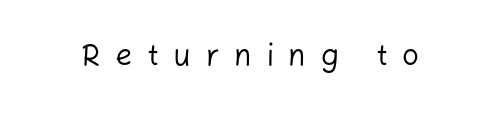
The image shows 30 px regular-weight sans-serif type, upright; set unusually wide letter spacing (+0.49 em), not underlined; low stroke contrast and a medium x-height.
